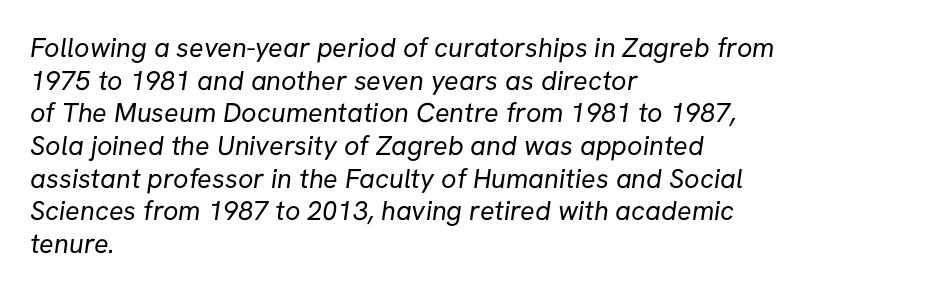
These glyphs show unthickened strokes, regular width or finer. The glyphs are unaccompanied by any horizontal stroke below them. The horizontal fit of the characters is conventional and even. The rendering anchors every line to the left-hand side.
